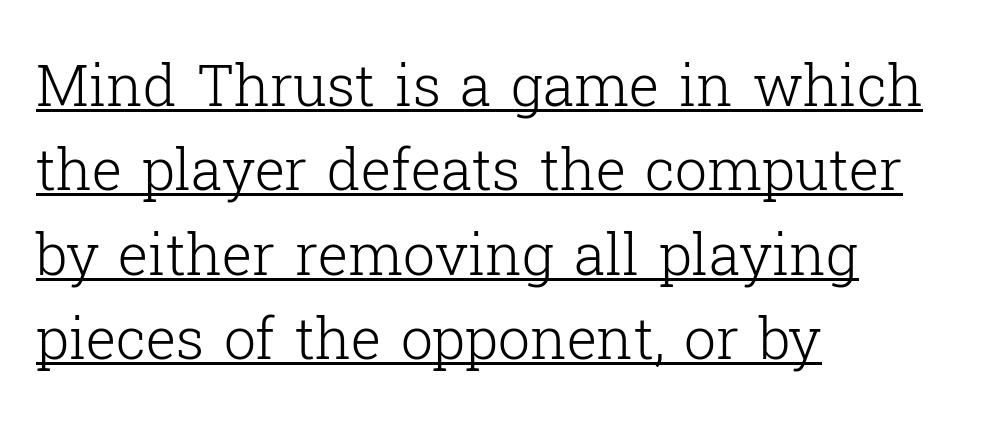
Q: Is the text bold? A: No.
Q: Is the text italic (slanted)? A: No, it is upright.
Q: Is the typeface a serif or a sans-serif typeface? A: Serif.
Q: Is the text underlined? A: Yes.
Q: How is the paragraph aligned? A: Left-aligned.
Q: Is the spacing between letters normal or unusually wide? A: Normal.
Q: Is the spacing between lines tight, normal or loose? A: Normal.
Q: Width (condensed, normal, or wide)? A: Normal.
Q: Stroke contrast? A: Low.
Q: x-height? A: Medium.
Q: Monospaced? A: No.
